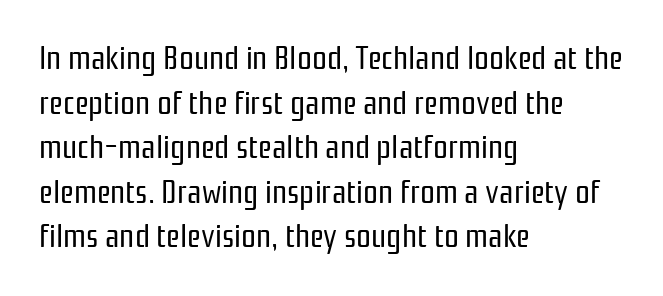
{"serif": "no", "italic": "no", "bold": "no", "weight": "regular", "width": "condensed", "stroke_contrast": "low", "x_height": "medium", "monospaced": "no", "underline": "no", "align": "left", "line_spacing": "normal", "line_spacing_ratio": 1.35, "letter_spacing": "normal", "letter_spacing_em": 0.0, "glyph_px": 33}
